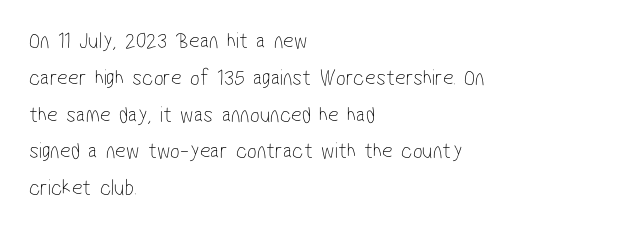
{"bold": "no", "underline": "no", "align": "left", "line_spacing": "normal", "line_spacing_ratio": 1.6, "letter_spacing": "normal", "letter_spacing_em": 0.0, "glyph_px": 23}
